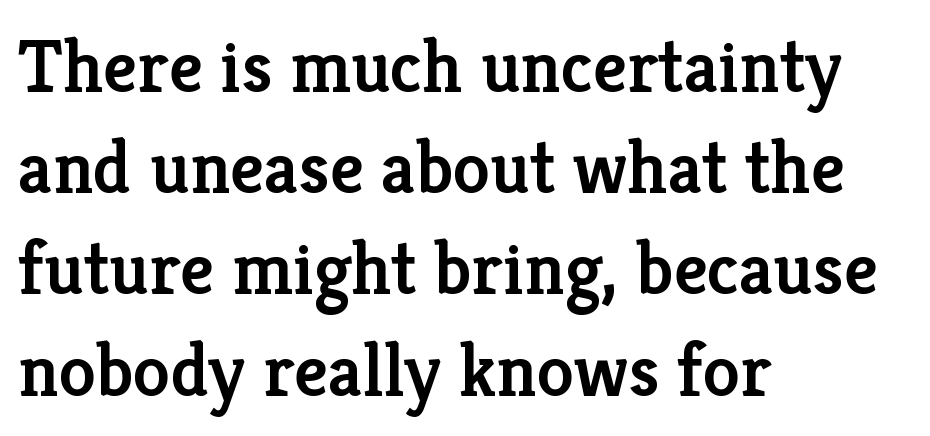
The image shows 75 px semibold serif type, upright; set left-aligned, normal line spacing (1.35x), normal letter spacing, not underlined; low stroke contrast and a medium x-height.
